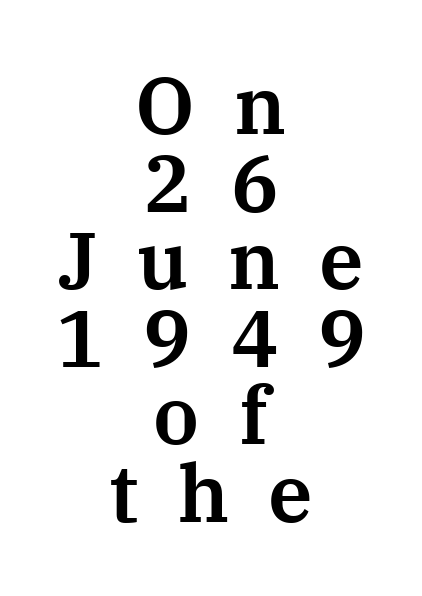
The image shows 80 px serif type, upright; set centered, tight line spacing (0.97x), unusually wide letter spacing (+0.49 em), not underlined; medium stroke contrast and a medium x-height.
